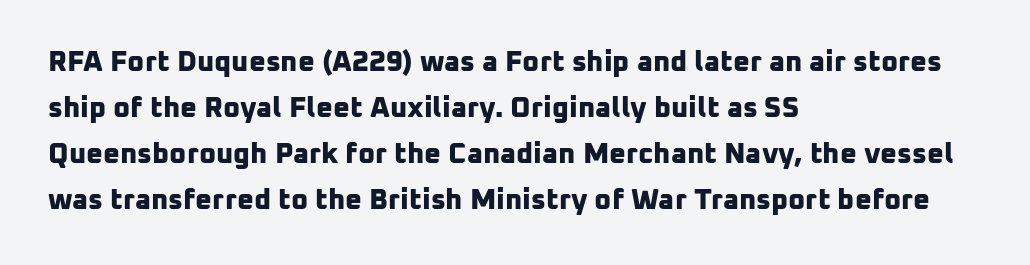
Q: Is the text bold? A: Yes.
Q: Is the typeface a serif or a sans-serif typeface? A: Sans-serif.
Q: Is the text underlined? A: No.
Q: How is the paragraph aligned? A: Left-aligned.
Q: Is the spacing between letters normal or unusually wide? A: Normal.
Q: Is the spacing between lines tight, normal or loose? A: Normal.
Q: Width (condensed, normal, or wide)? A: Normal.
Q: Stroke contrast? A: Low.
Q: x-height? A: Medium.
Q: Monospaced? A: No.
